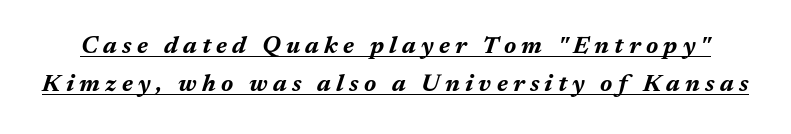
The image shows 24 px bold type, italic (leaning right); set normal line spacing (1.59x), unusually wide letter spacing (+0.22 em), underlined.
